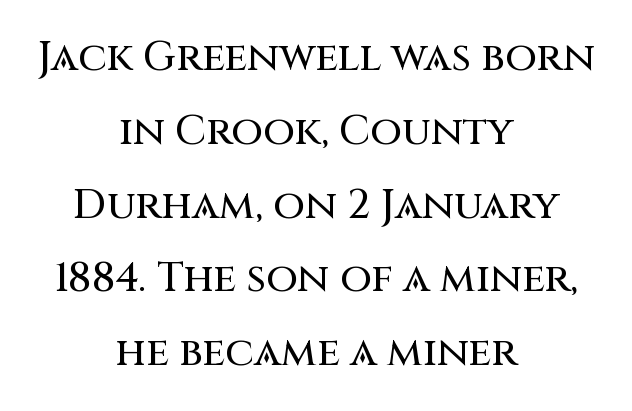
The type sits square on the baseline with zero lean. Does the type have serifs? No, each stem ends abruptly. Any mark beneath the type? The region is blank. Nothing unusual about the tracking: characters are spaced as the font intends. Line starts and ends both wander, symmetrically. The rendering uses natural spacing where letterforms have individual widths.
